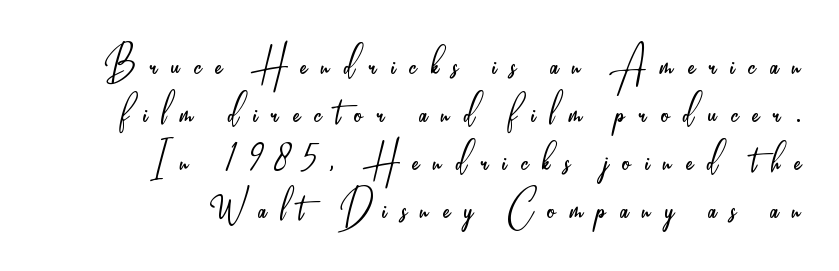
The strokes carry an ordinary text weight at most. Glyph-to-glyph distance is far greater than everyday printed text. Is this a fixed-width face? No — the glyphs have proportional, varying widths. The letters carry no serifs — their stems end cleanly without finishing strokes.
